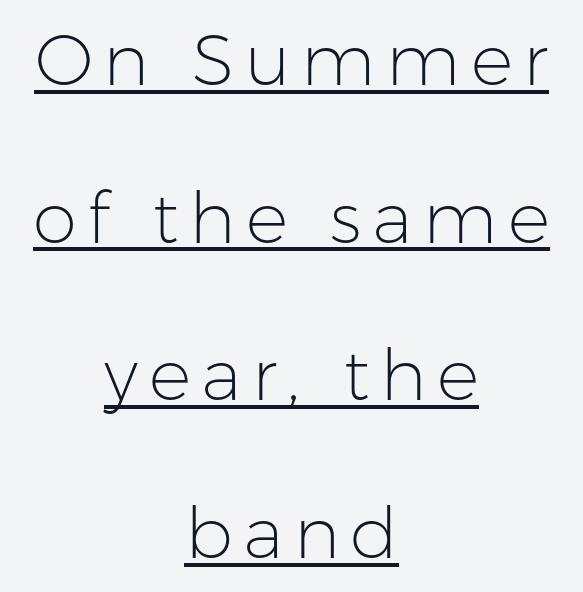
{"serif": "no", "italic": "no", "bold": "no", "weight": "light", "width": "normal", "stroke_contrast": "low", "x_height": "medium", "monospaced": "no", "underline": "yes", "align": "center", "line_spacing": "loose", "line_spacing_ratio": 2.22, "glyph_px": 71}
